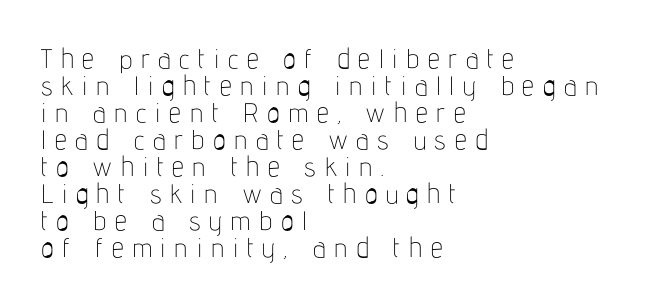
The image shows 27 px text type, upright; set left-aligned, tight line spacing (1.0x), unusually wide letter spacing (+0.32 em), not underlined.
